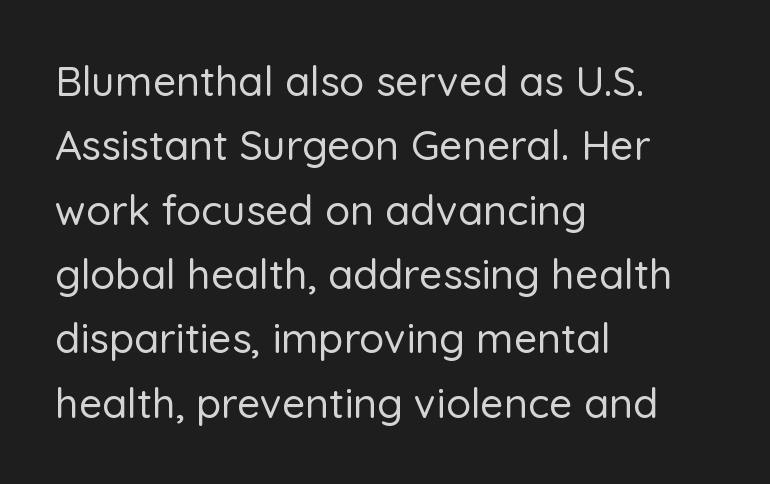
The image shows 41 px sans-serif type, upright; set left-aligned, normal line spacing (1.57x), normal letter spacing, not underlined; low stroke contrast and a medium x-height.
